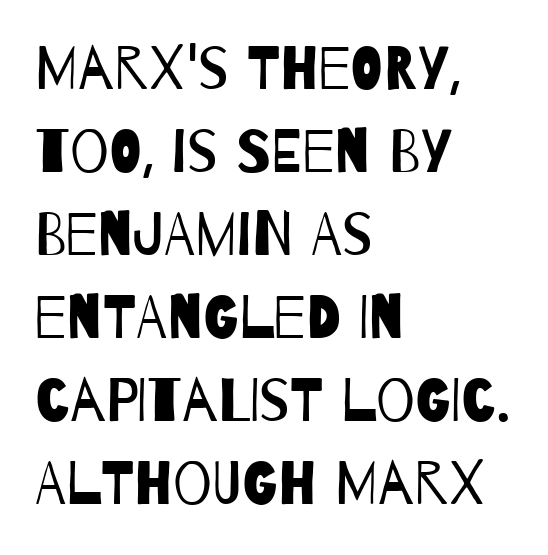
{"serif": "no", "bold": "no", "weight": "regular", "width": "condensed", "stroke_contrast": "low", "x_height": "large", "monospaced": "no", "underline": "no", "align": "left", "line_spacing": "normal", "line_spacing_ratio": 1.36, "letter_spacing": "normal", "letter_spacing_em": 0.0, "glyph_px": 61}
